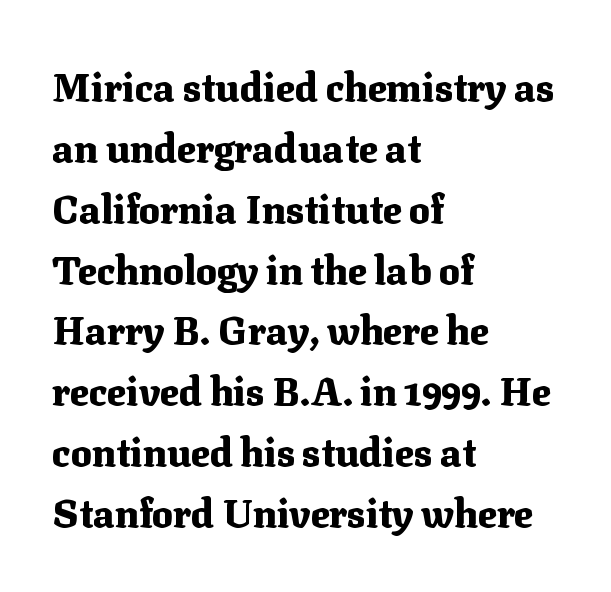
Unlike italic type, these characters show no tilt at all. Beneath every word, the page is bare. Looks like regular typesetting: each glyph gets only the width it needs. A student would call this left alignment; a typographer would say flush left, rag right. Typographically, this falls in the serif category. The tracking reads as untouched default to a designer's eye.
